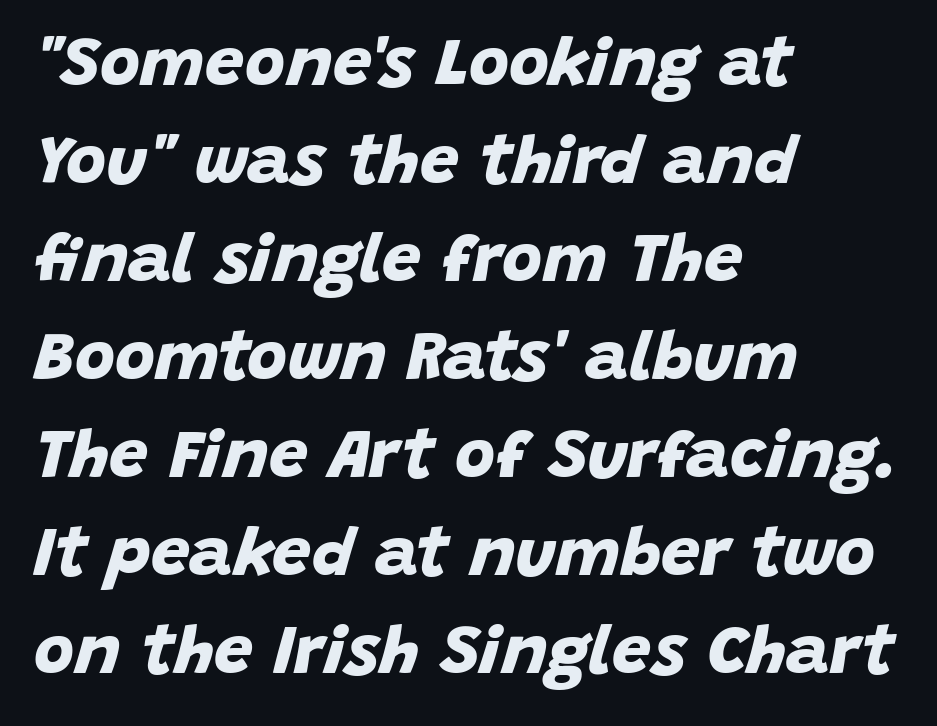
Q: Is the text bold? A: Yes.
Q: Is the typeface a serif or a sans-serif typeface? A: Sans-serif.
Q: Is the text underlined? A: No.
Q: How is the paragraph aligned? A: Left-aligned.
Q: Is the spacing between letters normal or unusually wide? A: Normal.
Q: Is the spacing between lines tight, normal or loose? A: Normal.
Q: Width (condensed, normal, or wide)? A: Normal.
Q: Stroke contrast? A: Low.
Q: x-height? A: Large.
Q: Monospaced? A: No.
